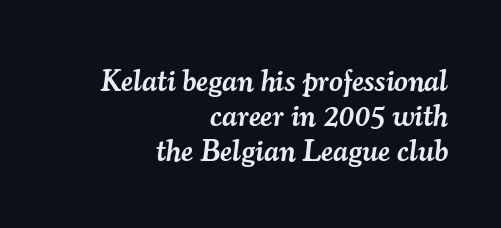
Q: Is the text bold? A: Semi-bold.
Q: Is the text italic (slanted)? A: Yes, it leans right by about 7 degrees.
Q: Is the typeface a serif or a sans-serif typeface? A: Serif.
Q: Is the text underlined? A: No.
Q: How is the paragraph aligned? A: Right-aligned.
Q: Is the spacing between letters normal or unusually wide? A: Normal.
Q: Width (condensed, normal, or wide)? A: Normal.
Q: Stroke contrast? A: Medium.
Q: x-height? A: Small.
Q: Monospaced? A: No.
